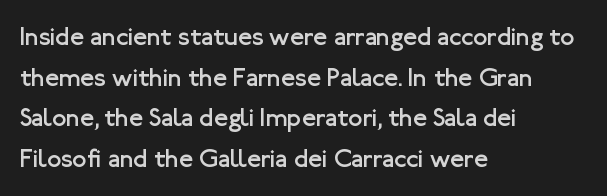
The zone under the glyphs is completely vacant. Letters have the restrained weight of plain body copy at most. Line beginnings align vertically; line endings do not. The gaps between neighbouring characters are ordinary and unremarkable.
